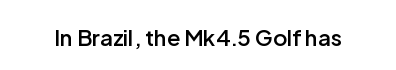
Q: Is the text bold? A: Semi-bold.
Q: Is the text italic (slanted)? A: No, it is upright.
Q: Is the text underlined? A: No.
Q: Is the spacing between letters normal or unusually wide? A: Normal.
